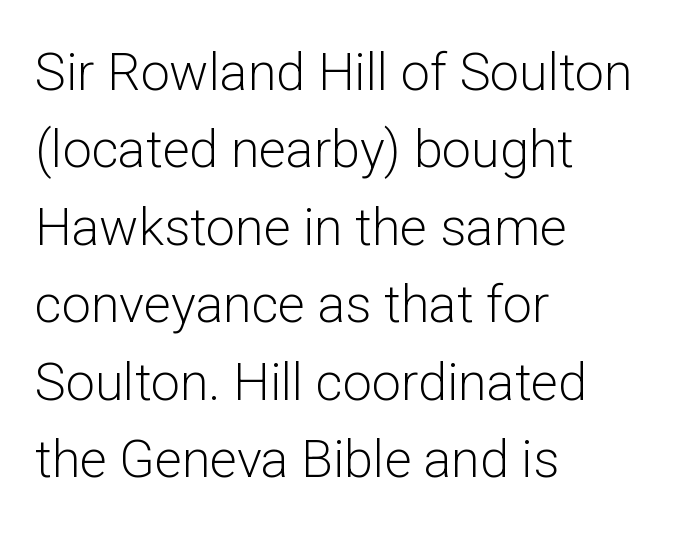
{"serif": "no", "italic": "no", "bold": "no", "weight": "light", "width": "normal", "stroke_contrast": "low", "x_height": "medium", "monospaced": "no", "underline": "no", "align": "left", "line_spacing": "normal", "line_spacing_ratio": 1.49, "letter_spacing": "normal", "letter_spacing_em": 0.0, "glyph_px": 52}
